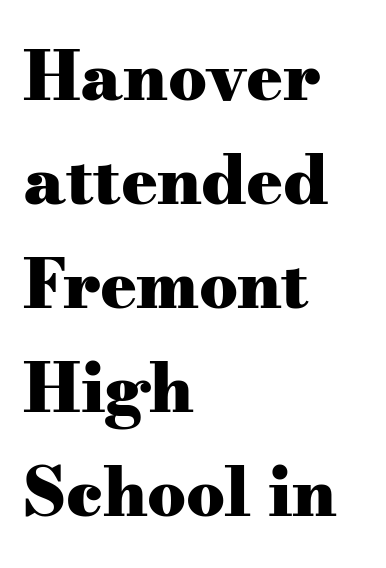
The image shows 68 px heavy, wide serif type, upright; set left-aligned, normal line spacing (1.53x), normal letter spacing, not underlined; medium stroke contrast and a small x-height.
